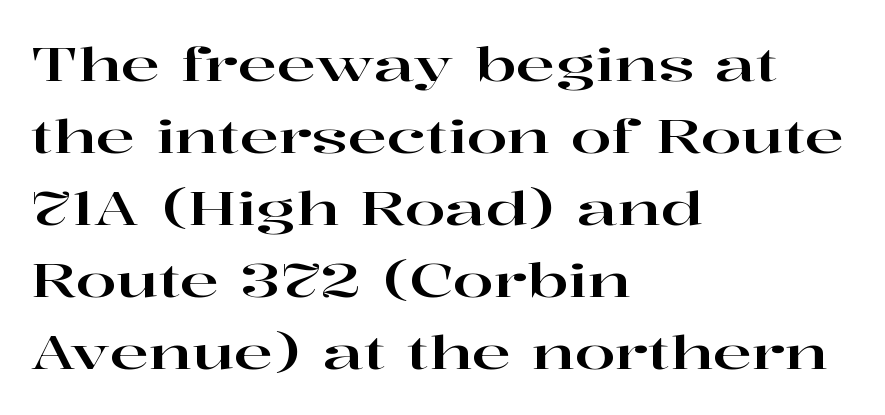
{"serif": "yes", "italic": "no", "width": "wide", "stroke_contrast": "high", "x_height": "medium", "monospaced": "no", "underline": "no", "align": "left", "line_spacing": "normal", "line_spacing_ratio": 1.53, "letter_spacing": "normal", "letter_spacing_em": 0.0, "glyph_px": 47}
